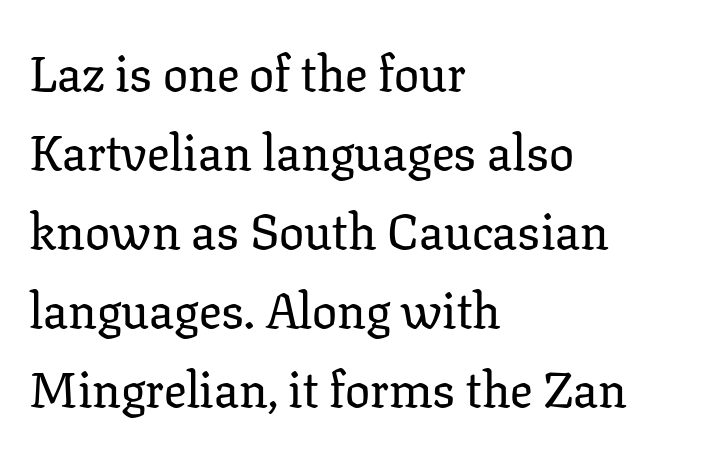
Any mark beneath the type? The region is blank. Typeset ragged right — the left edge is the straight one. Varying glyph widths throughout — classic text-font behaviour. Short note: letters normally spaced.
